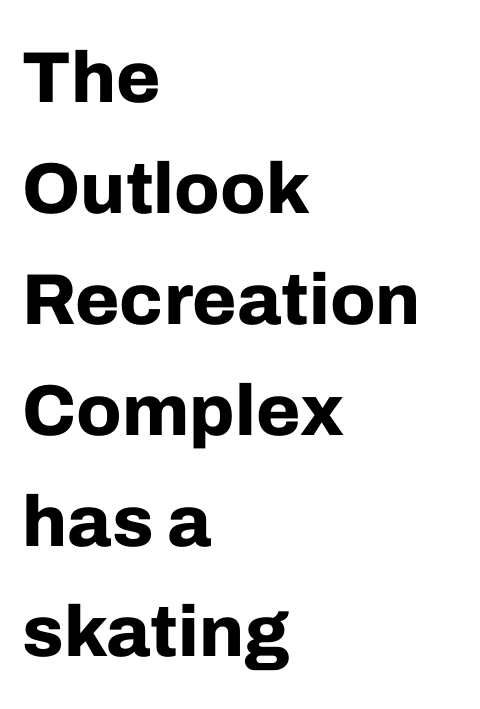
The rows are spaced the way most documents space them. The letters stand straight up with perfectly vertical stems. Horizontal alignment here is leftward, the default for most running prose. I'd call this a sans setting — the letters go barefoot.
